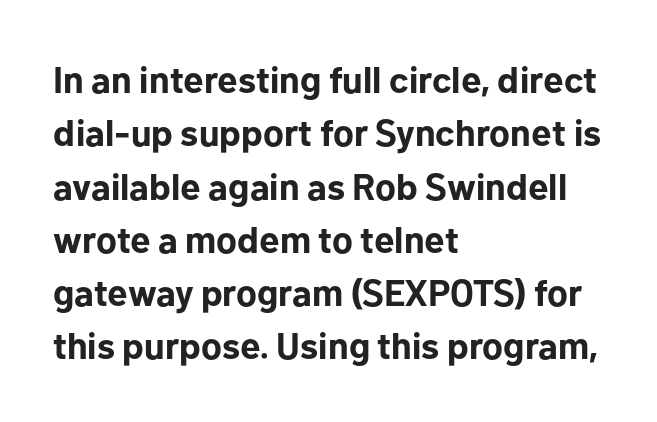
{"serif": "no", "italic": "no", "bold": "yes", "weight": "bold", "width": "normal", "stroke_contrast": "low", "x_height": "medium", "monospaced": "no", "underline": "no", "align": "left", "line_spacing": "normal", "line_spacing_ratio": 1.44, "letter_spacing": "normal", "letter_spacing_em": 0.0, "glyph_px": 37}
